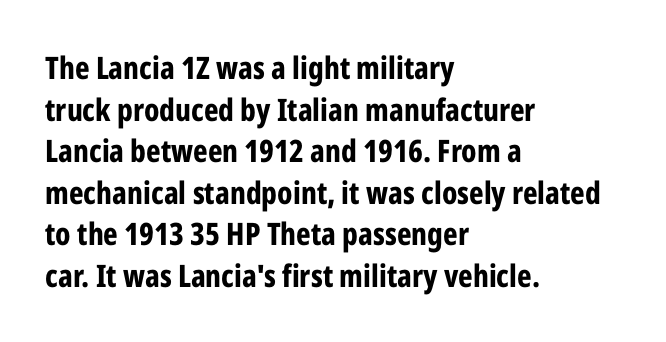
{"serif": "no", "italic": "no", "bold": "yes", "weight": "bold", "width": "condensed", "stroke_contrast": "low", "x_height": "medium", "monospaced": "no", "underline": "no", "align": "left", "line_spacing": "normal", "line_spacing_ratio": 1.34, "letter_spacing": "normal", "letter_spacing_em": 0.0, "glyph_px": 31}
